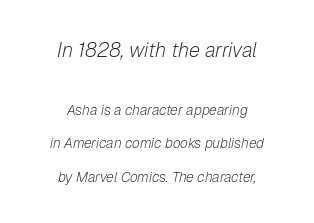
{"italic": "yes", "lean": "right", "slant_degrees": 12, "bold": "no", "underline": "no", "align": "center", "line_spacing": "loose", "line_spacing_ratio": 2.39, "letter_spacing": "normal", "letter_spacing_em": 0.0, "larger_block": "first", "size_ratio": 1.43, "glyph_px": 20}
